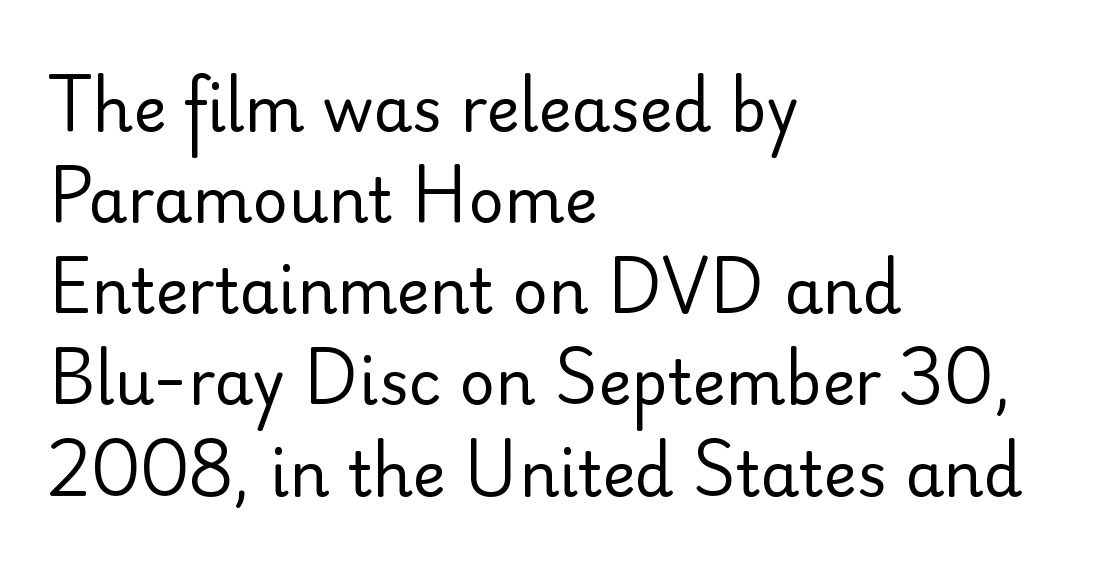
The image shows 62 px regular-weight sans-serif type, upright; set left-aligned, normal line spacing (1.47x), normal letter spacing, not underlined; low stroke contrast and a small x-height.
